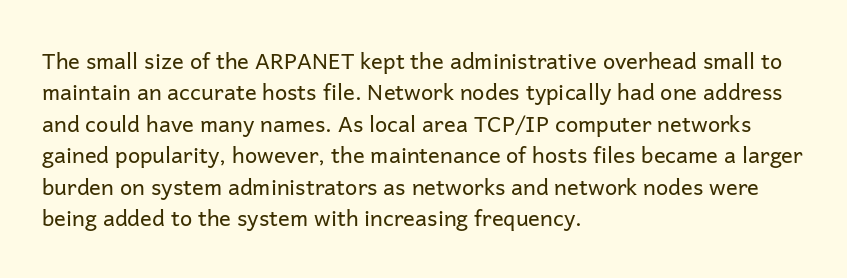
{"italic": "no", "bold": "no", "underline": "no", "align": "left", "line_spacing": "normal", "line_spacing_ratio": 1.43, "letter_spacing": "normal", "letter_spacing_em": 0.0, "glyph_px": 22}
